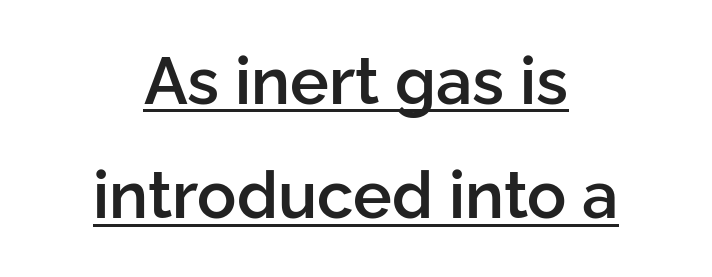
Q: Is the text bold? A: Semi-bold.
Q: Is the text italic (slanted)? A: No, it is upright.
Q: Is the typeface a serif or a sans-serif typeface? A: Sans-serif.
Q: Is the text underlined? A: Yes.
Q: How is the paragraph aligned? A: Centered.
Q: Is the spacing between letters normal or unusually wide? A: Normal.
Q: Width (condensed, normal, or wide)? A: Normal.
Q: Stroke contrast? A: Low.
Q: x-height? A: Medium.
Q: Monospaced? A: No.
